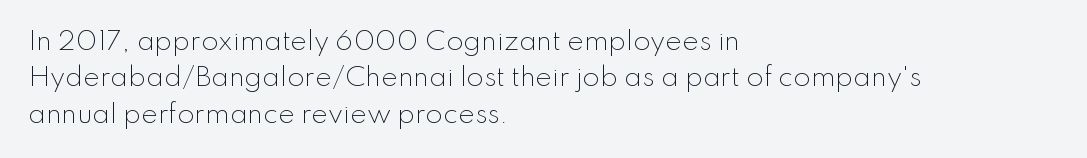
The image shows 25 px text type, upright; set left-aligned, normal line spacing (1.46x), normal letter spacing, not underlined.
